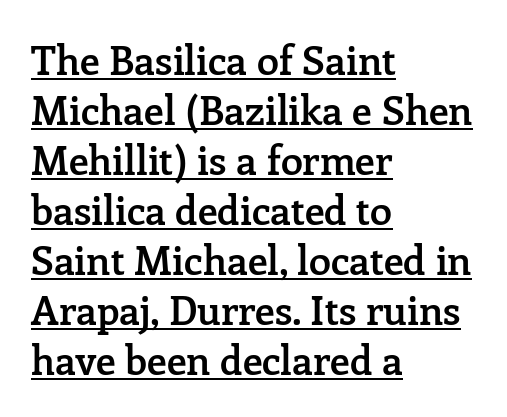
One-word summary of the alignment: left. Every word sits above its own underline. The face used here is proportionally spaced, like ordinary book or web type. A roman cut, with each character standing at attention. This is moderately heavy type, rendered in semibold.
